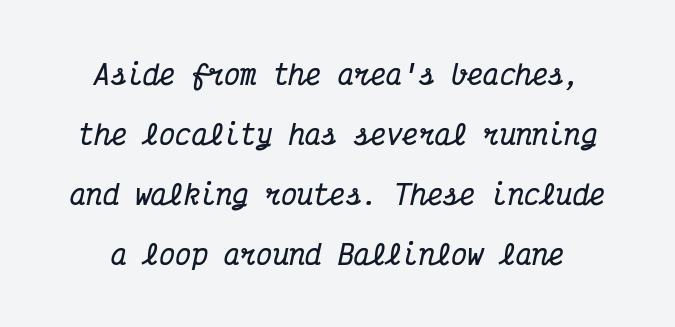
The line texture is even and compact thanks to regular tracking. The passage shown is emphatically bold. You can tell it's italic because the verticals aren't actually vertical. A bare baseline throughout the passage. Vertically, the passage feels expansive, rows floating well apart.
